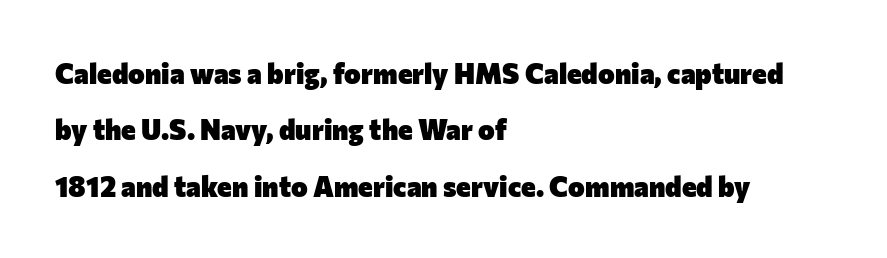
The image shows 28 px heavy sans-serif type, upright; set left-aligned, loose line spacing (2.01x), normal letter spacing, not underlined; low stroke contrast and a medium x-height.
